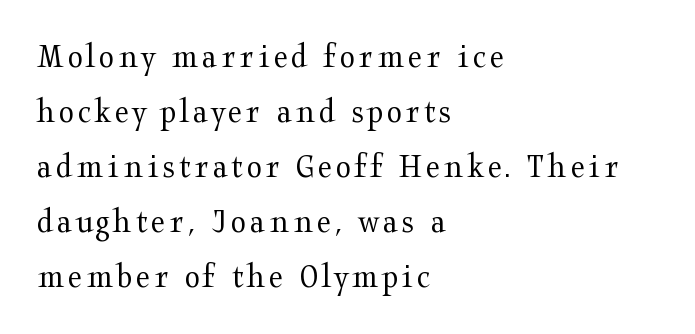
The image shows 35 px regular-weight, wide serif type, upright; set left-aligned, normal line spacing (1.57x), not underlined; medium stroke contrast and a medium x-height.
